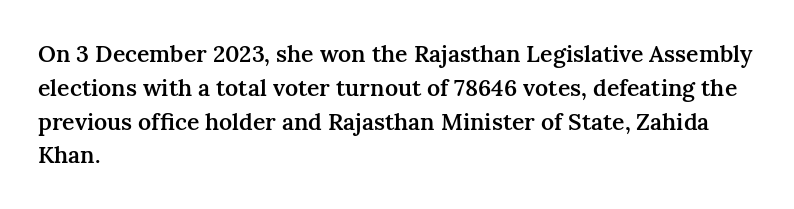
{"italic": "no", "bold": "semi", "underline": "no", "align": "left", "line_spacing": "normal", "line_spacing_ratio": 1.47, "letter_spacing": "normal", "letter_spacing_em": 0.0, "glyph_px": 23}
